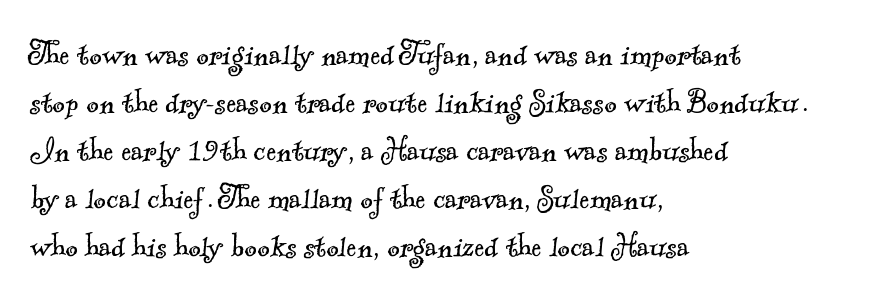
Q: Is the text bold? A: No.
Q: Is the typeface a serif or a sans-serif typeface? A: Serif.
Q: Is the text underlined? A: No.
Q: How is the paragraph aligned? A: Left-aligned.
Q: Is the spacing between letters normal or unusually wide? A: Normal.
Q: Is the spacing between lines tight, normal or loose? A: Normal.
Q: Width (condensed, normal, or wide)? A: Normal.
Q: x-height? A: Small.
Q: Monospaced? A: No.
